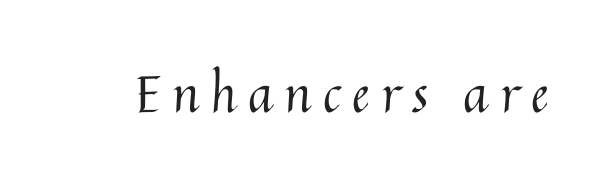
The image shows 51 px regular-weight type; set unusually wide letter spacing (+0.22 em), not underlined; medium stroke contrast and a medium x-height.
